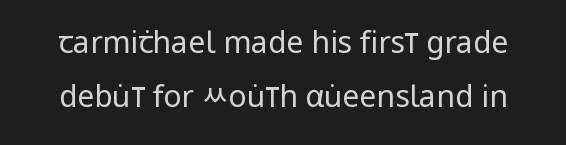
The image shows 30 px regular-weight, condensed sans-serif type, upright; set line spacing 1.8x, normal letter spacing, not underlined; low stroke contrast and a large x-height.
